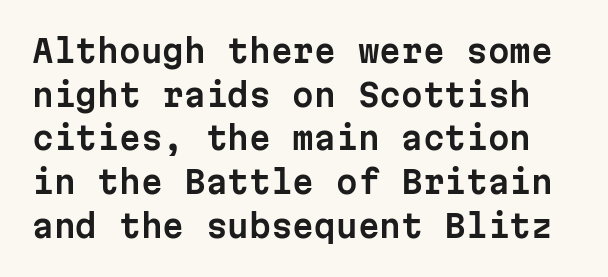
Q: Is the text italic (slanted)? A: No, it is upright.
Q: Is the typeface a serif or a sans-serif typeface? A: Sans-serif.
Q: Is the text underlined? A: No.
Q: Is the spacing between letters normal or unusually wide? A: Normal.
Q: Is the spacing between lines tight, normal or loose? A: Normal.
Q: Width (condensed, normal, or wide)? A: Normal.
Q: Stroke contrast? A: Low.
Q: x-height? A: Medium.
Q: Monospaced? A: Yes.
